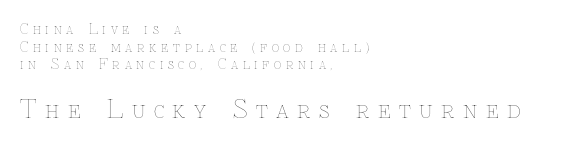
Q: Is the text bold? A: No.
Q: Is the text italic (slanted)? A: No, it is upright.
Q: Is the text underlined? A: No.
Q: How is the paragraph aligned? A: Left-aligned.
Q: Is the spacing between letters normal or unusually wide? A: Unusually wide.
Q: Is the spacing between lines tight, normal or loose? A: Normal.
Q: Which block of text is set in a larger size, the first (top) or the second (bottom)? A: The second (bottom) one.
